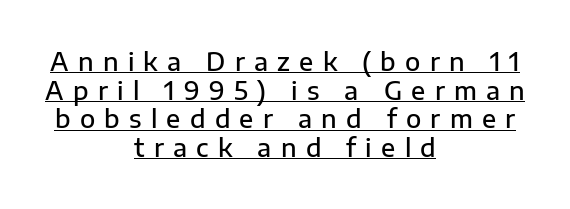
The image shows 25 px text type, upright; set centered, tight line spacing (1.15x), unusually wide letter spacing (+0.37 em), underlined.
